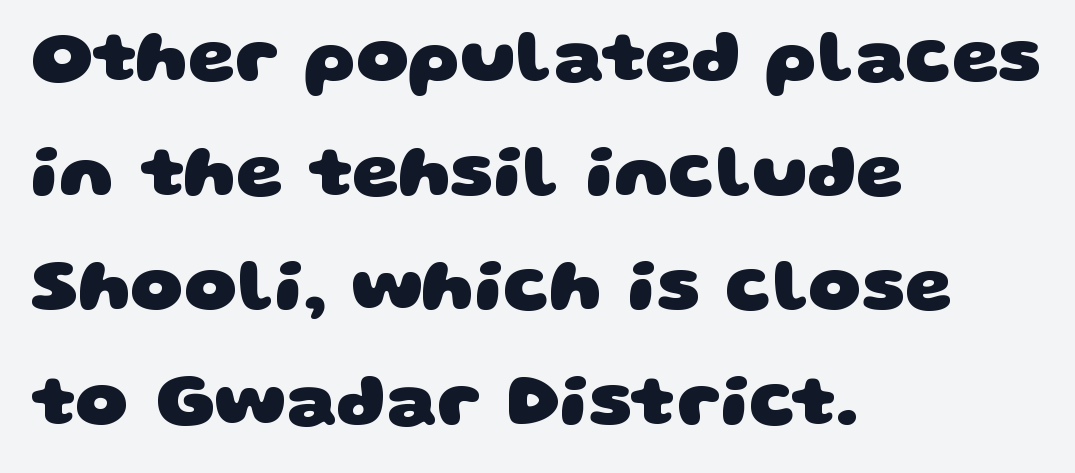
The image shows 74 px heavy, wide sans-serif type; set left-aligned, normal line spacing (1.55x), normal letter spacing, not underlined; low stroke contrast and a large x-height.
